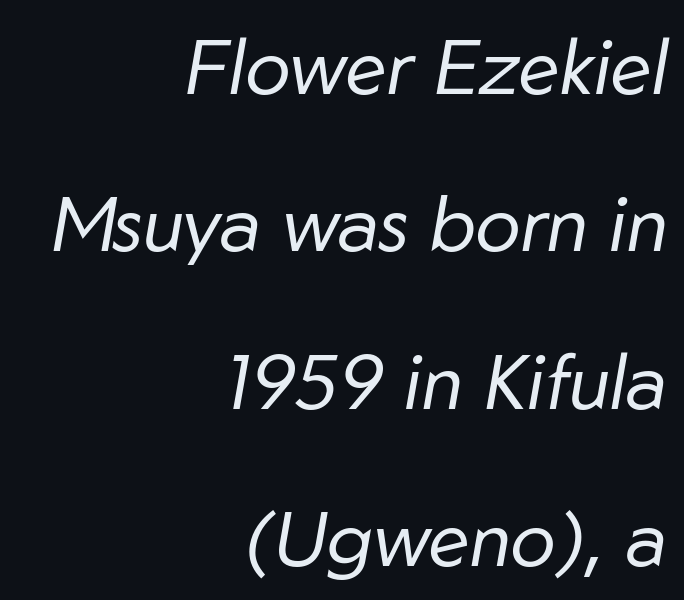
The glyphs look as if they've been sheared to an angle. Horizontal bands of white between lines are thick stripes. Looks like regular typesetting: each glyph gets only the width it needs. Alignment: flush right.
